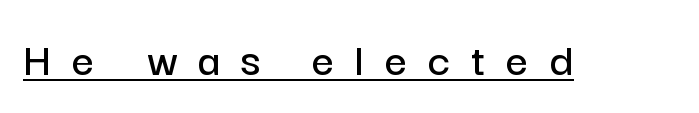
{"serif": "no", "italic": "no", "width": "normal", "stroke_contrast": "low", "x_height": "medium", "monospaced": "no", "underline": "yes", "letter_spacing": "wide", "letter_spacing_em": 0.42, "glyph_px": 49}
